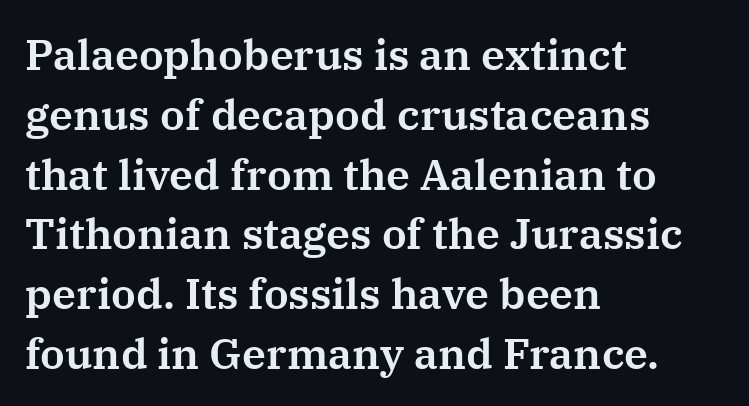
The image shows 43 px serif type, upright; set left-aligned, normal line spacing (1.39x), normal letter spacing, not underlined; medium stroke contrast and a medium x-height.
